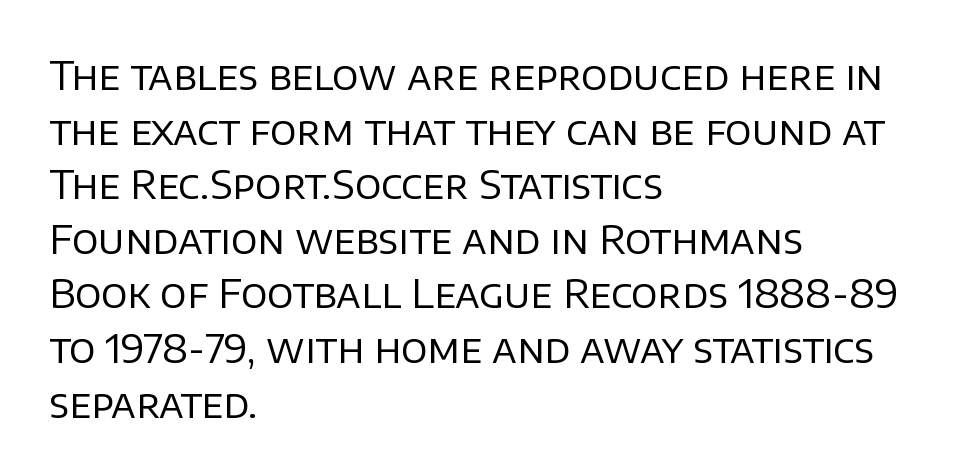
Q: Is the text bold? A: No.
Q: Is the text italic (slanted)? A: No, it is upright.
Q: Is the typeface a serif or a sans-serif typeface? A: Sans-serif.
Q: Is the text underlined? A: No.
Q: How is the paragraph aligned? A: Left-aligned.
Q: Is the spacing between letters normal or unusually wide? A: Normal.
Q: Is the spacing between lines tight, normal or loose? A: Normal.
Q: Width (condensed, normal, or wide)? A: Normal.
Q: Stroke contrast? A: Low.
Q: x-height? A: Large.
Q: Monospaced? A: No.
